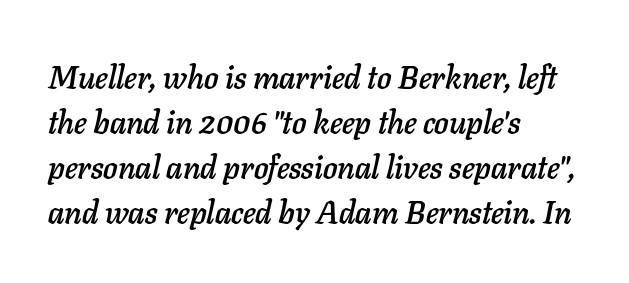
{"italic": "yes", "lean": "right", "slant_degrees": 11, "width": "normal", "stroke_contrast": "low", "x_height": "medium", "monospaced": "no", "underline": "no", "align": "left", "line_spacing": "normal", "line_spacing_ratio": 1.41, "letter_spacing": "normal", "letter_spacing_em": 0.0, "glyph_px": 32}
